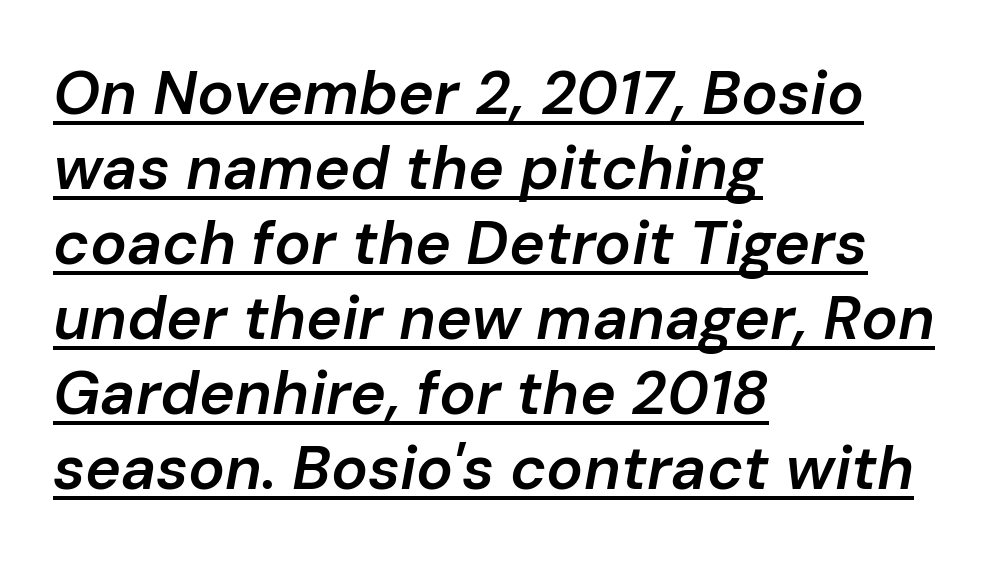
Q: Is the text bold? A: Semi-bold.
Q: Is the text italic (slanted)? A: Yes, it leans right by about 10 degrees.
Q: Is the text underlined? A: Yes.
Q: How is the paragraph aligned? A: Left-aligned.
Q: Is the spacing between letters normal or unusually wide? A: Normal.
Q: Width (condensed, normal, or wide)? A: Normal.
Q: Stroke contrast? A: Low.
Q: x-height? A: Medium.
Q: Monospaced? A: No.
